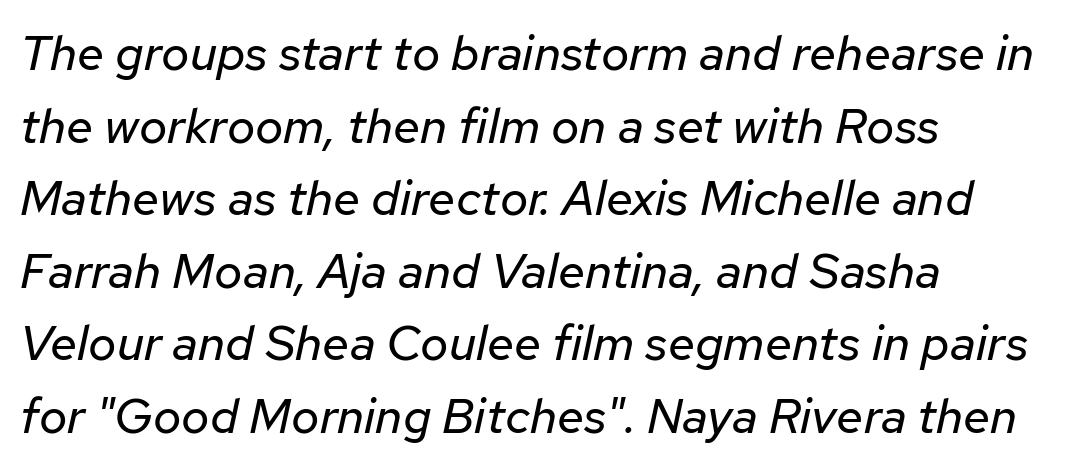
{"italic": "yes", "lean": "right", "slant_degrees": 12, "bold": "no", "weight": "regular", "width": "normal", "stroke_contrast": "low", "x_height": "medium", "monospaced": "no", "underline": "no", "align": "left", "line_spacing": "normal", "line_spacing_ratio": 1.48, "letter_spacing": "normal", "letter_spacing_em": 0.0, "glyph_px": 49}
